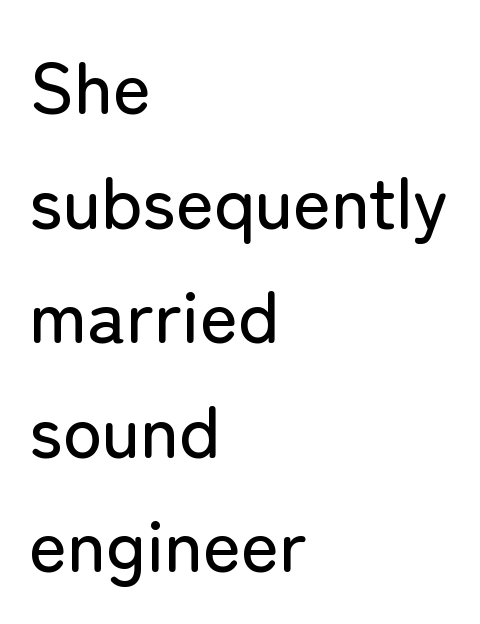
The image shows 73 px sans-serif type, upright; set left-aligned, normal line spacing (1.57x), normal letter spacing, not underlined; low stroke contrast and a medium x-height.
